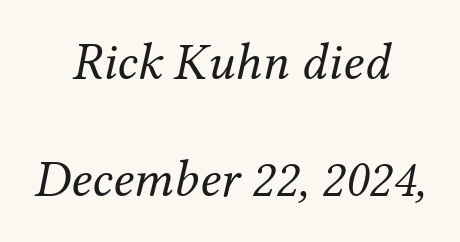
Q: Is the text bold? A: No.
Q: Is the text italic (slanted)? A: Yes, it leans right by about 12 degrees.
Q: Is the typeface a serif or a sans-serif typeface? A: Serif.
Q: Is the text underlined? A: No.
Q: How is the paragraph aligned? A: Centered.
Q: Is the spacing between letters normal or unusually wide? A: Normal.
Q: Is the spacing between lines tight, normal or loose? A: Loose.
Q: Width (condensed, normal, or wide)? A: Normal.
Q: Stroke contrast? A: Medium.
Q: x-height? A: Medium.
Q: Monospaced? A: No.
